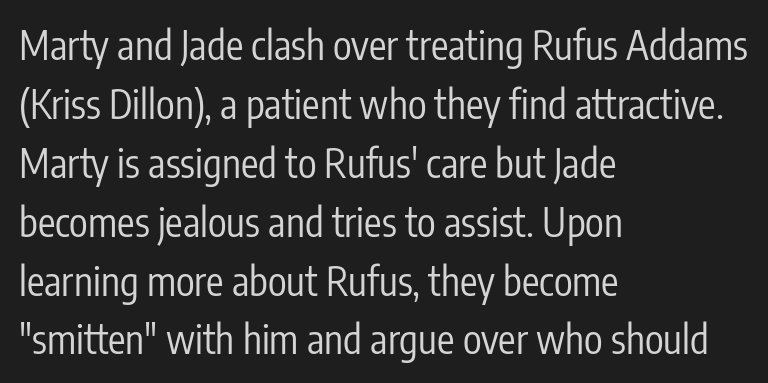
Every stem runs plumb, perpendicular to the baseline. Decoration check: the copy has no underline. Left-aligned paragraph, ragged on the right. The font family rendered here belongs to the sans-serif group. Proportional: the letters do not fall into vertical columns.
